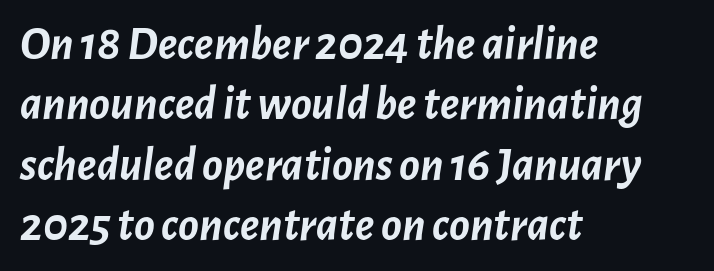
{"italic": "yes", "lean": "right", "slant_degrees": 7, "bold": "yes", "weight": "semibold", "width": "normal", "stroke_contrast": "low", "x_height": "medium", "monospaced": "no", "underline": "no", "align": "left", "line_spacing": "normal", "line_spacing_ratio": 1.26, "letter_spacing": "normal", "letter_spacing_em": 0.0, "glyph_px": 48}
